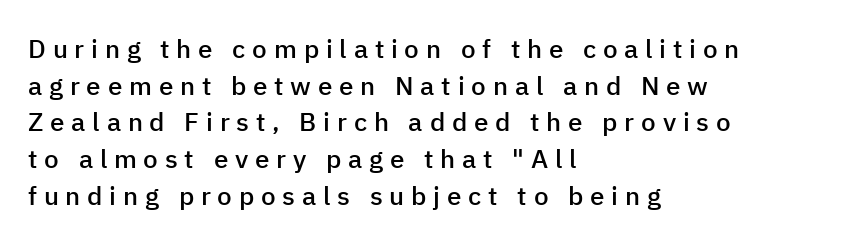
The image shows 26 px text type, upright; set left-aligned, normal line spacing (1.41x), unusually wide letter spacing (+0.26 em), not underlined.
